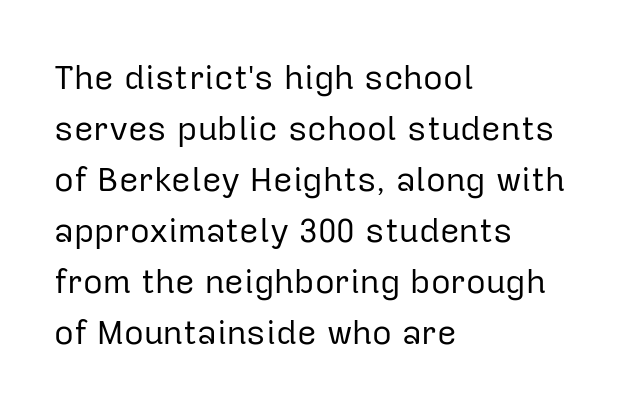
{"serif": "no", "italic": "no", "bold": "no", "weight": "regular", "width": "normal", "stroke_contrast": "low", "x_height": "medium", "monospaced": "no", "underline": "no", "align": "left", "line_spacing": "normal", "line_spacing_ratio": 1.5, "letter_spacing": "normal", "letter_spacing_em": 0.0, "glyph_px": 34}
